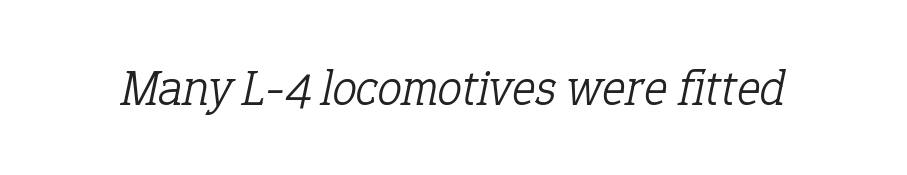
The image shows 50 px light serif type, italic (leaning right); set normal letter spacing, not underlined; low stroke contrast and a medium x-height.
